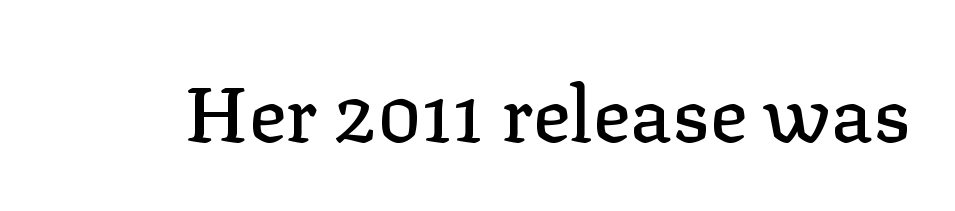
{"serif": "yes", "italic": "no", "width": "normal", "stroke_contrast": "low", "x_height": "medium", "monospaced": "no", "underline": "no", "letter_spacing": "normal", "letter_spacing_em": 0.0, "glyph_px": 78}
